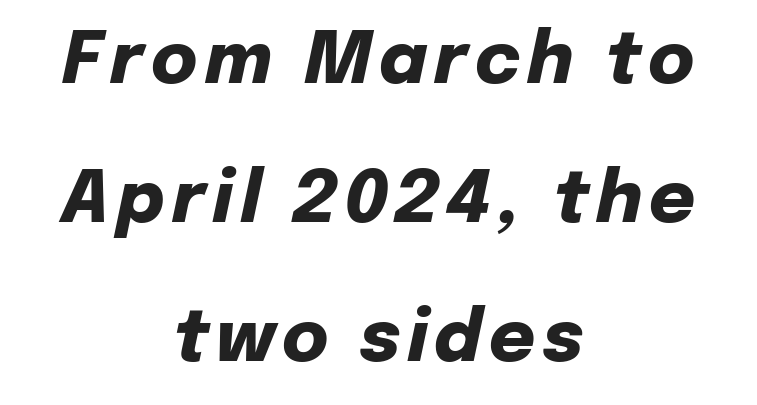
Q: Is the text bold? A: Yes.
Q: Is the text italic (slanted)? A: Yes, it leans right by about 12 degrees.
Q: Is the text underlined? A: No.
Q: How is the paragraph aligned? A: Centered.
Q: Is the spacing between lines tight, normal or loose? A: Loose.
Q: Width (condensed, normal, or wide)? A: Normal.
Q: Stroke contrast? A: Low.
Q: x-height? A: Medium.
Q: Monospaced? A: No.
